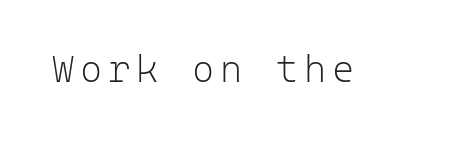
Every character here occupies the same horizontal width, giving the sample a typewriter-like rhythm. Stroke terminals: plain, sans-serif. A bare baseline throughout the passage. When letters stand straight like this, we call the style roman or upright. Bold? No — there's no thickening of the strokes.
